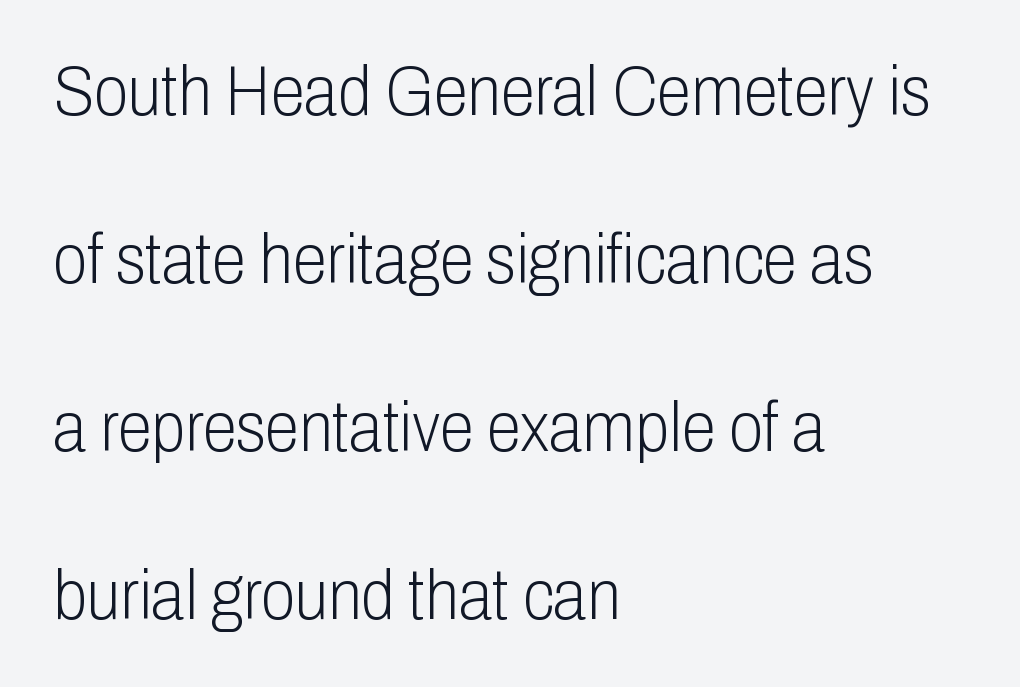
Look at the bottom of the vertical strokes: they stop flat, with no serifs. The line-height multiplier appears high, well above default. The face used here is rendered with its standard letterfit. Is the stroke heavy? The answer is a plain regular-or-lighter. These lines are rendered in a variable-pitch font. Visually the block forms a straight wall on the left and a jagged coastline on the right.
